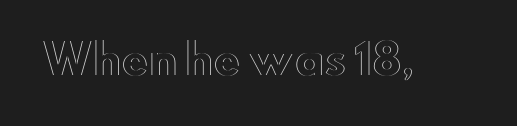
{"italic": "no", "width": "wide", "x_height": "small", "monospaced": "no", "underline": "no", "letter_spacing": "normal", "letter_spacing_em": 0.0, "glyph_px": 41}
